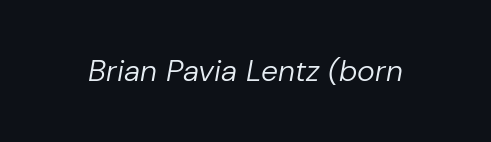
Q: Is the text bold? A: No.
Q: Is the text italic (slanted)? A: Yes, it leans right by about 10 degrees.
Q: Is the text underlined? A: No.
Q: Is the spacing between letters normal or unusually wide? A: Normal.
Q: Width (condensed, normal, or wide)? A: Normal.
Q: Stroke contrast? A: Low.
Q: x-height? A: Medium.
Q: Monospaced? A: No.
